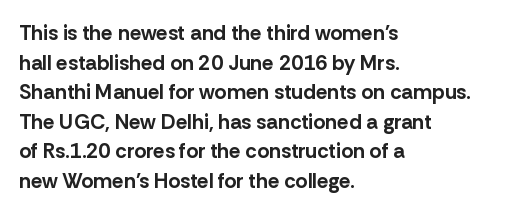
{"italic": "no", "bold": "yes", "underline": "no", "align": "left", "line_spacing": "normal", "line_spacing_ratio": 1.41, "letter_spacing": "normal", "letter_spacing_em": 0.0, "glyph_px": 21}
